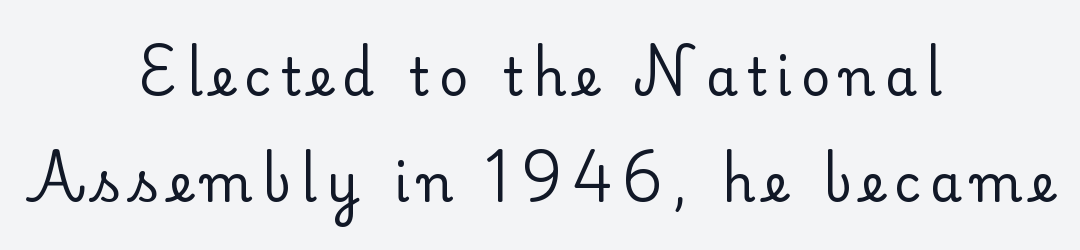
Q: Is the text bold? A: No.
Q: Is the text italic (slanted)? A: No, it is upright.
Q: Is the typeface a serif or a sans-serif typeface? A: Serif.
Q: Is the text underlined? A: No.
Q: How is the paragraph aligned? A: Centered.
Q: Is the spacing between lines tight, normal or loose? A: Loose.
Q: Width (condensed, normal, or wide)? A: Normal.
Q: Stroke contrast? A: Low.
Q: x-height? A: Small.
Q: Monospaced? A: No.
